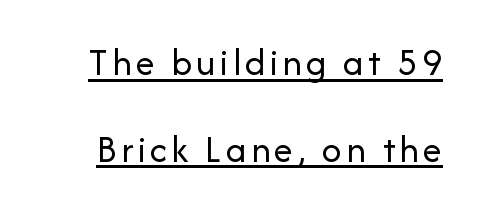
Ordinary non-slanted type is in use. The strokes carry an ordinary text weight at most. The rendered words wear a rule along their underside. Grotesque or geometric, the face here clearly has no serifs. Character widths vary here, with narrow letters taking less room than wide ones. Line spacing here is loose.
